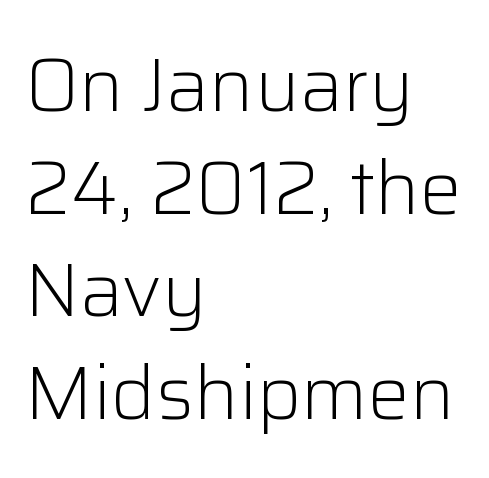
{"serif": "no", "italic": "no", "bold": "no", "weight": "light", "width": "normal", "stroke_contrast": "low", "x_height": "medium", "monospaced": "no", "underline": "no", "align": "left", "line_spacing": "normal", "line_spacing_ratio": 1.37, "letter_spacing": "normal", "letter_spacing_em": 0.0, "glyph_px": 75}
